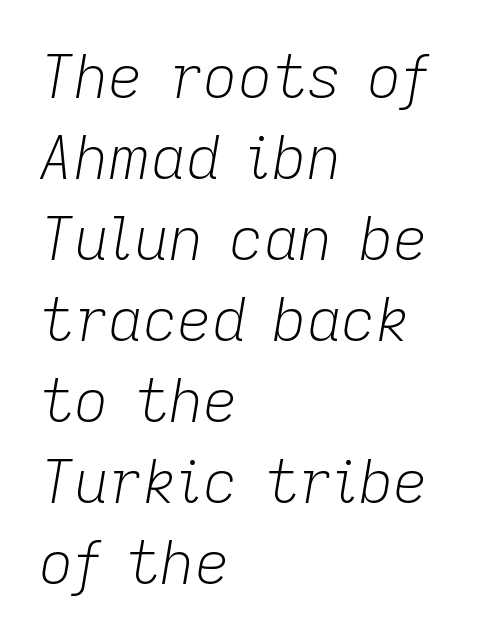
Q: Is the text bold? A: No.
Q: Is the text italic (slanted)? A: Yes, it leans right by about 9 degrees.
Q: Is the text underlined? A: No.
Q: How is the paragraph aligned? A: Left-aligned.
Q: Is the spacing between letters normal or unusually wide? A: Normal.
Q: Is the spacing between lines tight, normal or loose? A: Normal.
Q: Width (condensed, normal, or wide)? A: Normal.
Q: Stroke contrast? A: Low.
Q: x-height? A: Medium.
Q: Monospaced? A: No.
